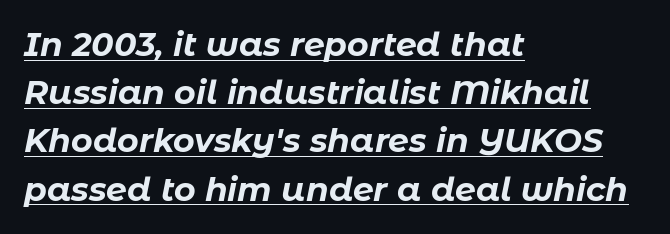
The image shows 33 px bold type, italic (leaning right); set left-aligned, normal line spacing (1.46x), normal letter spacing, underlined; low stroke contrast and a medium x-height.
